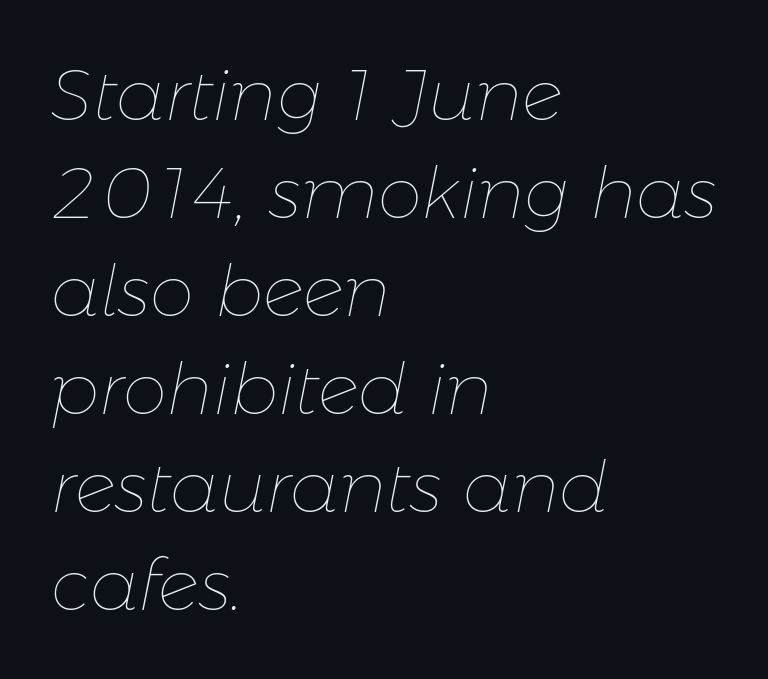
Short note: letters normally spaced. Only glyphs here, with clear space below each row. Note the varied advance widths — an 'i' is clearly narrower than an 'm'. Each stroke keeps to a modest, everyday thickness or less. Which margin do the lines hug? The left one — the right edge is uneven.
